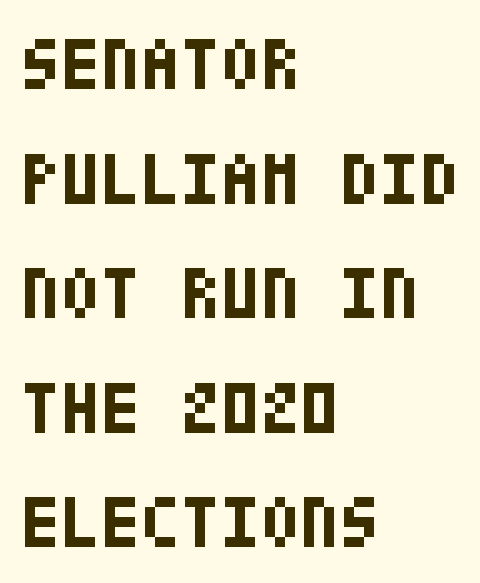
Q: Is the text bold? A: Yes.
Q: Is the text italic (slanted)? A: No, it is upright.
Q: Is the typeface a serif or a sans-serif typeface? A: Sans-serif.
Q: Is the text underlined? A: No.
Q: How is the paragraph aligned? A: Left-aligned.
Q: Is the spacing between letters normal or unusually wide? A: Normal.
Q: Is the spacing between lines tight, normal or loose? A: Normal.
Q: Width (condensed, normal, or wide)? A: Condensed.
Q: Stroke contrast? A: Low.
Q: x-height? A: Large.
